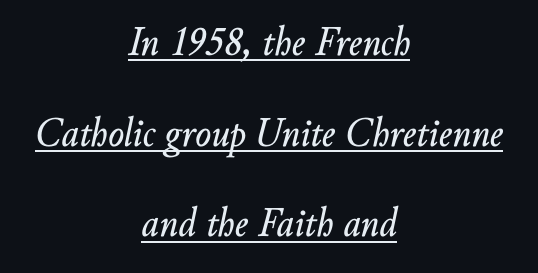
The image shows 42 px text type, italic (leaning right); set centered, loose line spacing (2.16x), normal letter spacing, underlined; low stroke contrast and a small x-height.
